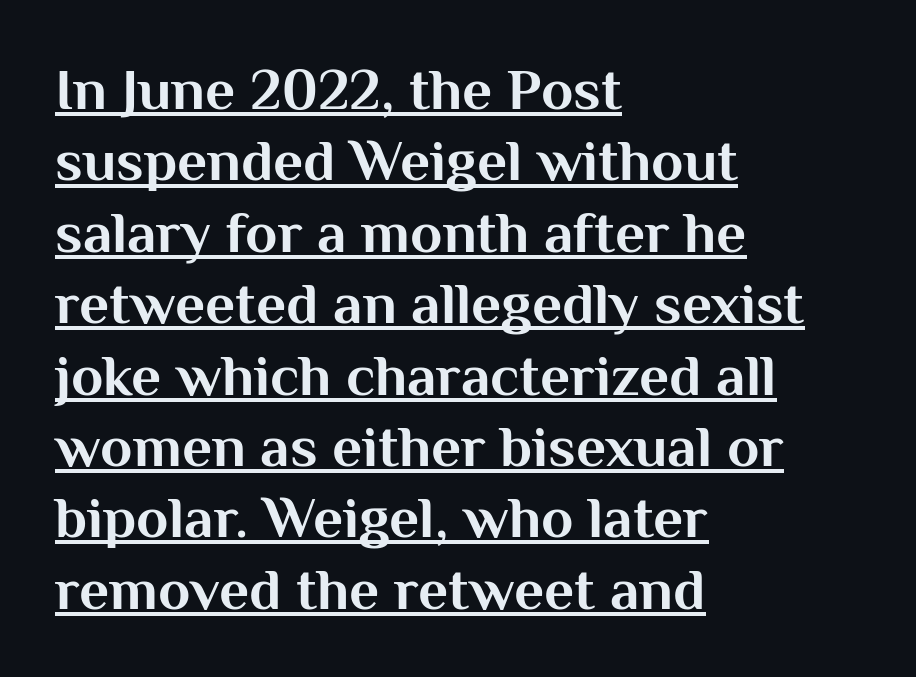
Look at the tracking — it's just the regular setting, nothing added. The paragraph shown leans on its left margin. Observe the absence of serifs on each vertical stroke in this sample. This is underlined copy, the kind a proofreader might mark for attention.
